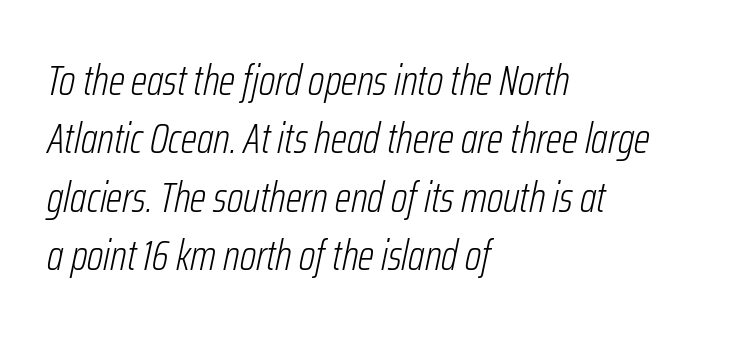
The image shows 42 px light, condensed type, italic (leaning right); set left-aligned, normal line spacing (1.39x), normal letter spacing, not underlined; low stroke contrast and a medium x-height.
